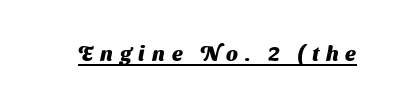
Summary of weight: heavy, a full bold. Letter spacing: wide. Is there an underline? Yes — a line sits under the letters.
